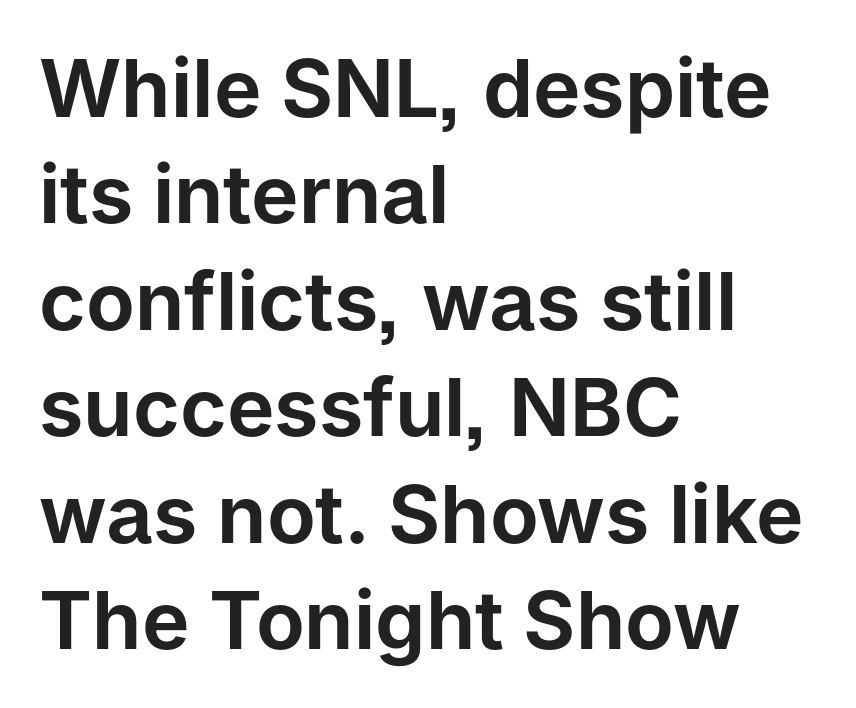
Has an underline been added? It has not. Each line starts at the same left margin while the right side varies. The letters stand straight up with perfectly vertical stems. Notice how descenders clear the ascenders below comfortably — that's standard leading.
